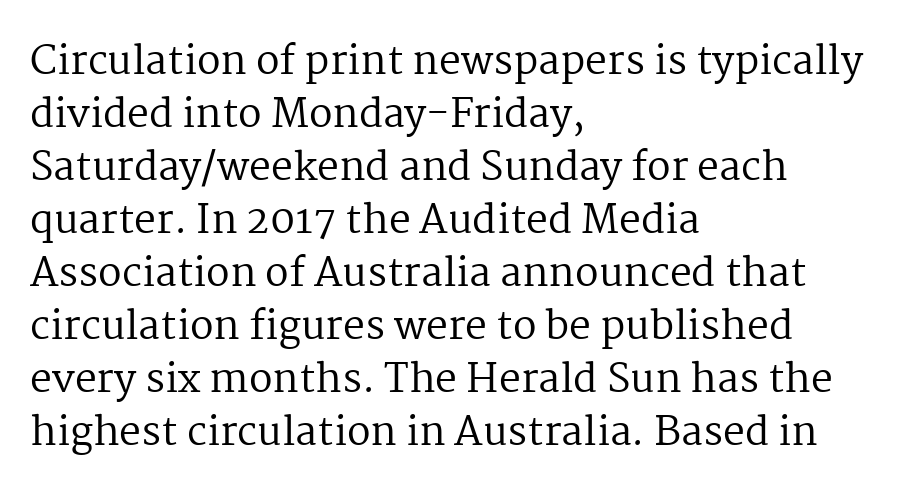
The image shows 39 px regular-weight serif type, upright; set left-aligned, normal line spacing (1.36x), normal letter spacing, not underlined; medium stroke contrast and a medium x-height.
